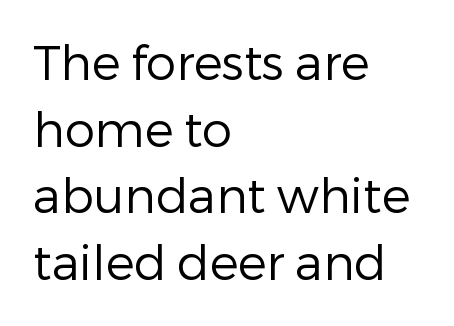
{"serif": "no", "italic": "no", "bold": "no", "weight": "regular", "width": "normal", "stroke_contrast": "low", "x_height": "medium", "monospaced": "no", "underline": "no", "align": "left", "line_spacing": "normal", "line_spacing_ratio": 1.39, "letter_spacing": "normal", "letter_spacing_em": 0.0, "glyph_px": 48}
